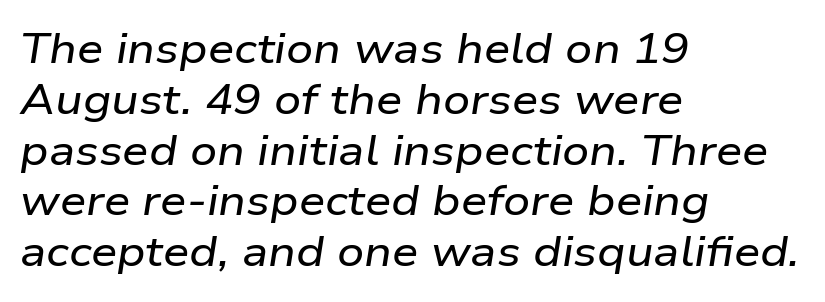
The image shows 42 px wide type, italic (leaning right); set left-aligned, line spacing 1.21x, normal letter spacing, not underlined; low stroke contrast and a medium x-height.
